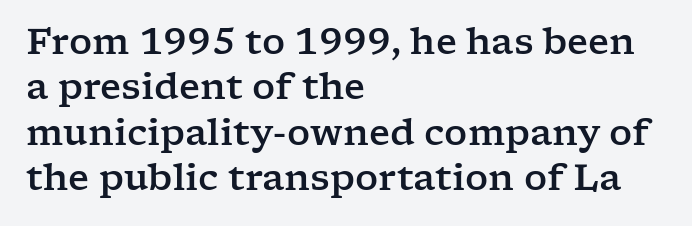
The image shows 36 px wide serif type, upright; set left-aligned, normal line spacing (1.26x), normal letter spacing, not underlined; low stroke contrast and a medium x-height.
